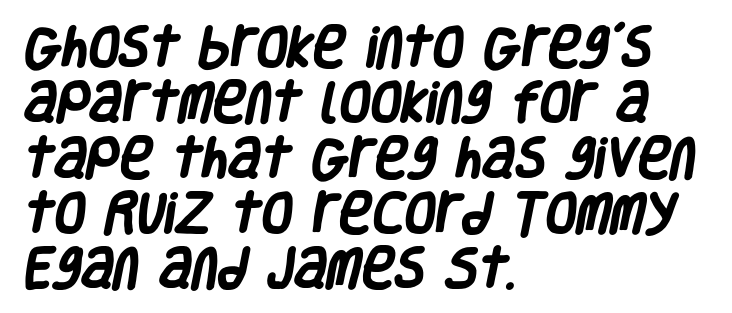
The image shows 45 px heavy, condensed sans-serif type; set left-aligned, line spacing 1.23x, normal letter spacing, not underlined; low stroke contrast and a large x-height.
